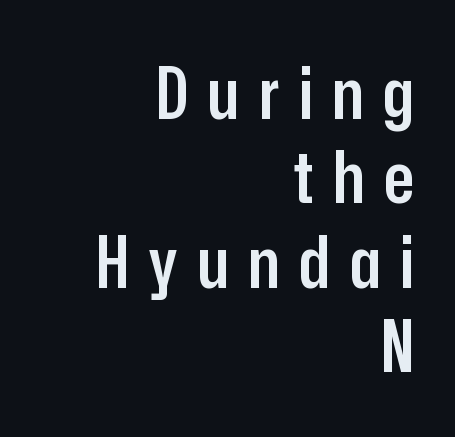
{"serif": "no", "italic": "no", "bold": "semi", "weight": "semibold", "width": "condensed", "stroke_contrast": "low", "x_height": "medium", "monospaced": "no", "underline": "no", "align": "right", "line_spacing_ratio": 1.19, "letter_spacing": "wide", "letter_spacing_em": 0.27, "glyph_px": 71}
